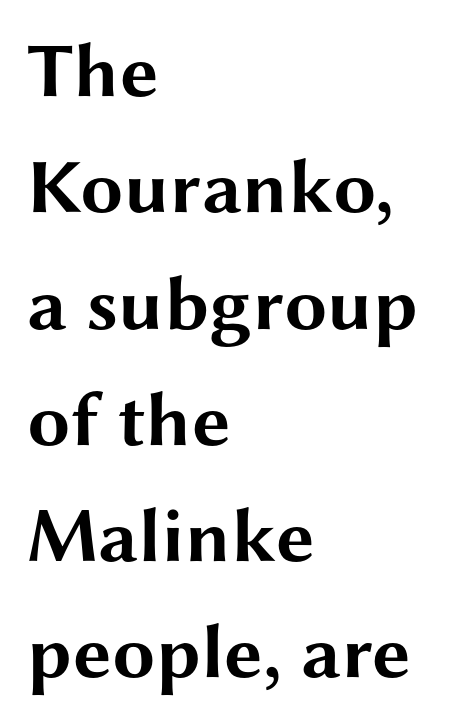
The image shows 77 px bold, wide sans-serif type, upright; set left-aligned, normal line spacing (1.51x), normal letter spacing, not underlined; medium stroke contrast and a medium x-height.
